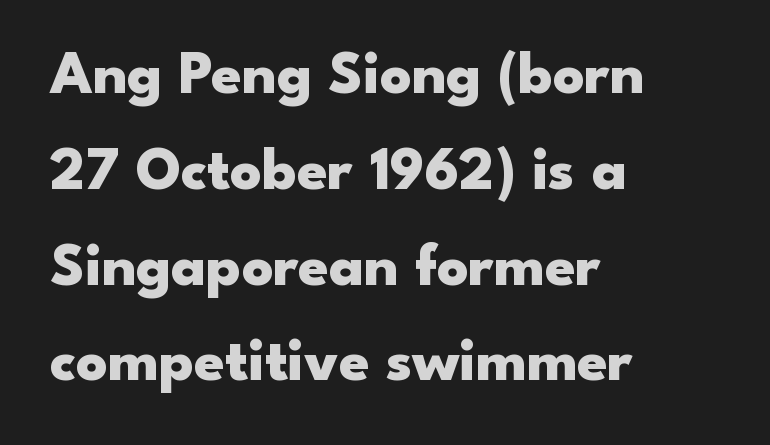
Q: Is the text bold? A: Yes.
Q: Is the text italic (slanted)? A: No, it is upright.
Q: Is the typeface a serif or a sans-serif typeface? A: Sans-serif.
Q: Is the text underlined? A: No.
Q: How is the paragraph aligned? A: Left-aligned.
Q: Is the spacing between letters normal or unusually wide? A: Normal.
Q: Is the spacing between lines tight, normal or loose? A: Normal.
Q: Width (condensed, normal, or wide)? A: Wide.
Q: Stroke contrast? A: Low.
Q: x-height? A: Small.
Q: Monospaced? A: No.
